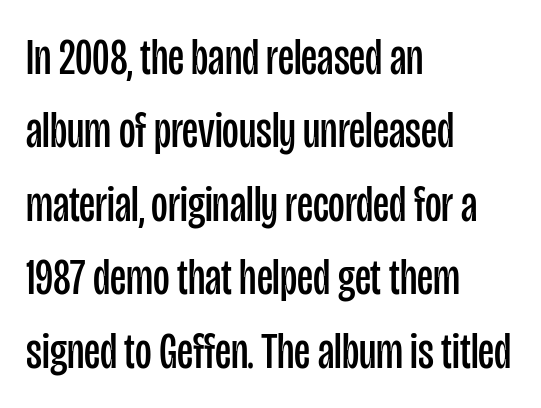
Posture: straight, roman, zero tilt. Think of a printed novel: that variable character pitch is what you see here. Students, note that the glyphs here touch the page at normal intervals. The font is comparable to plain body text, perhaps lighter. These lines are set flush left with a ragged right edge.
